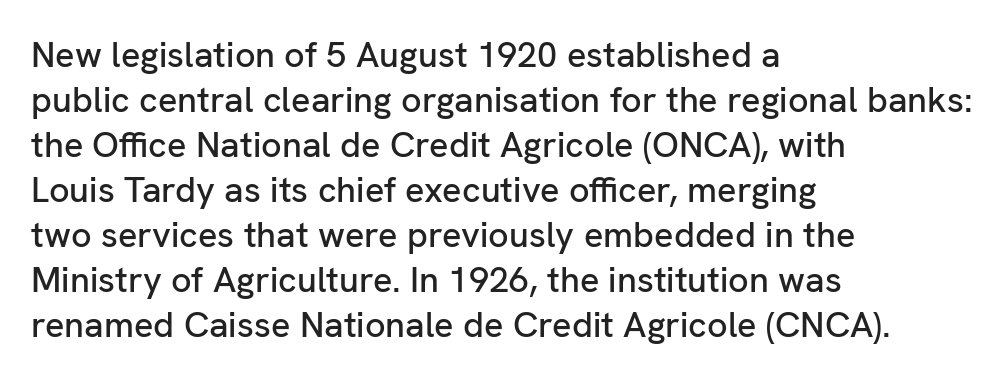
These lines keep a tight, regular rhythm from letter to letter. These lines sit exactly where default settings would place them. The text was rendered using a sans face with plain stroke endings. The font's upright variant was chosen for this text. Is this a fixed-width face? No — the glyphs have proportional, varying widths. The paragraph has a hard left edge and a soft right edge.
